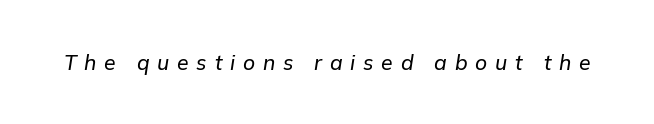
The lettering tilts uniformly, giving the passage an italic look. Honestly, there is no underline to notice here at all. Look at the tracking — it's clearly loosened, letters drifting apart.
